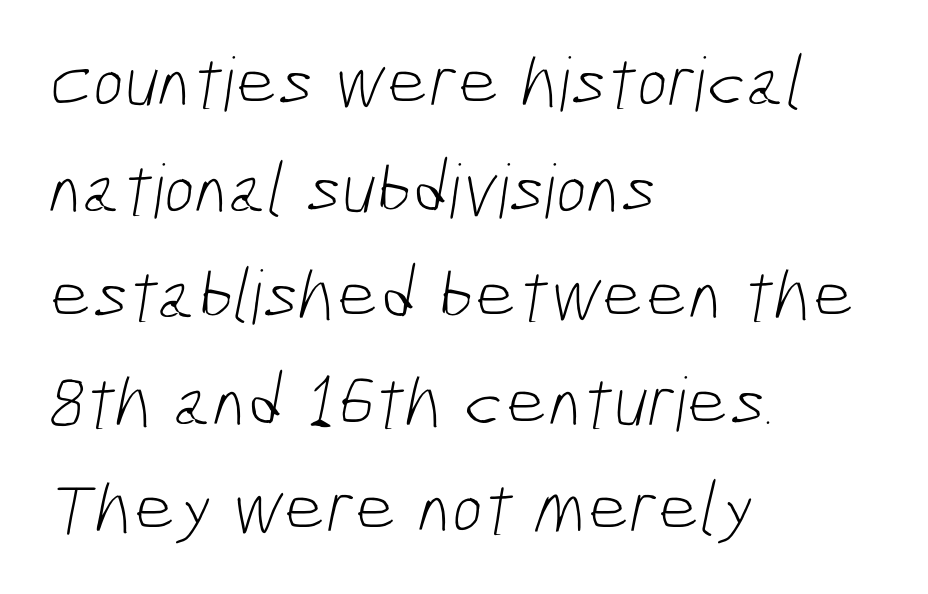
{"serif": "no", "bold": "no", "weight": "light", "width": "condensed", "stroke_contrast": "low", "x_height": "medium", "monospaced": "no", "underline": "no", "align": "left", "line_spacing": "normal", "line_spacing_ratio": 1.44, "letter_spacing": "normal", "letter_spacing_em": 0.0, "glyph_px": 74}
